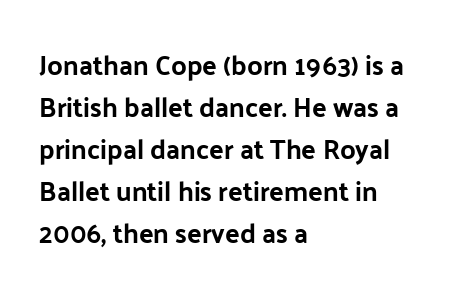
The image shows 27 px text type, upright; set left-aligned, normal line spacing (1.56x), normal letter spacing, not underlined.
